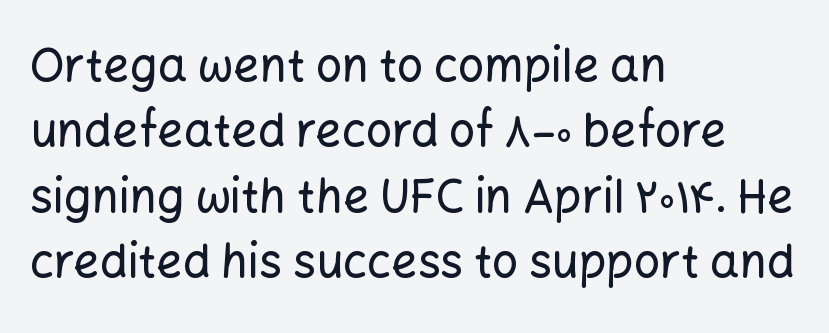
{"serif": "no", "italic": "no", "width": "normal", "stroke_contrast": "low", "x_height": "medium", "monospaced": "no", "underline": "no", "align": "left", "line_spacing": "normal", "line_spacing_ratio": 1.42, "letter_spacing": "normal", "letter_spacing_em": 0.0, "glyph_px": 46}
